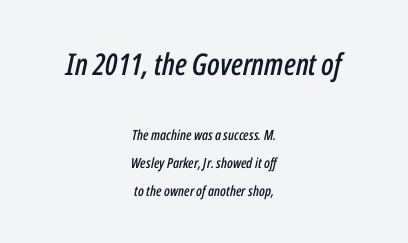
The image shows 30 px condensed type, italic (leaning right); set centered, loose line spacing (1.98x), normal letter spacing, not underlined; the first (top) block is 2.14x larger; low stroke contrast and a medium x-height.
